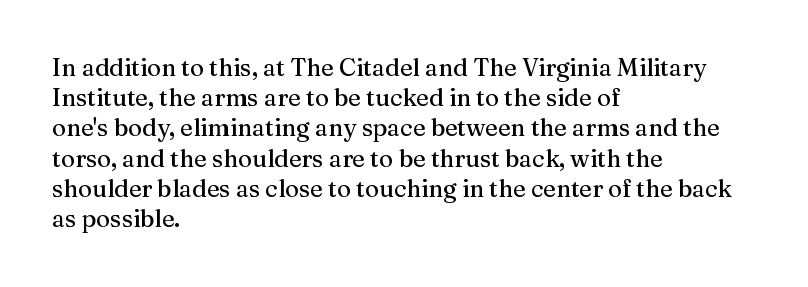
Q: Is the text italic (slanted)? A: No, it is upright.
Q: Is the text underlined? A: No.
Q: How is the paragraph aligned? A: Left-aligned.
Q: Is the spacing between letters normal or unusually wide? A: Normal.
Q: Is the spacing between lines tight, normal or loose? A: Normal.
